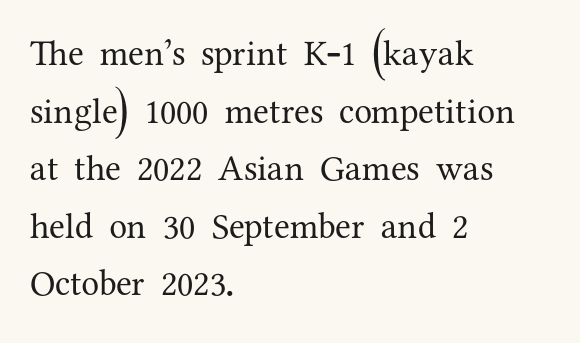
The image shows 36 px regular-weight serif type, upright; set left-aligned, normal line spacing (1.6x), normal letter spacing, not underlined; medium stroke contrast and a medium x-height.
